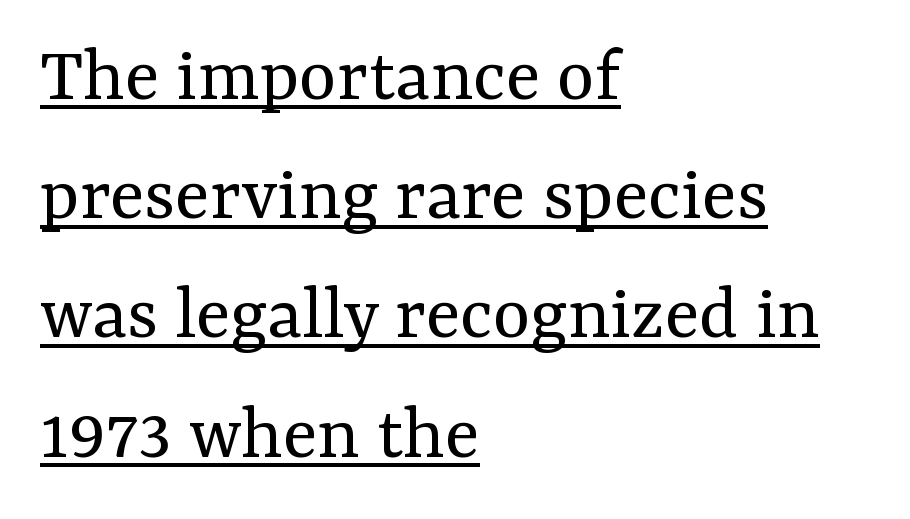
Weight: regular or lighter. Is the block centered? No — it sits flush against the left margin. Note the varied advance widths — an 'i' is clearly narrower than an 'm'. Horizontal bands of white between lines are of average thickness. Is the letter spacing exaggerated? No — it looks like the ordinary default. The sample's only ornament is a line tracing under the words.
